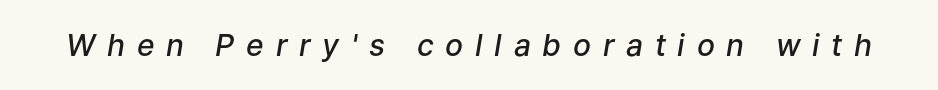
{"italic": "yes", "lean": "right", "slant_degrees": 9, "bold": "semi", "weight": "semibold", "width": "normal", "stroke_contrast": "low", "x_height": "medium", "monospaced": "no", "underline": "no", "letter_spacing": "wide", "letter_spacing_em": 0.39, "glyph_px": 30}
